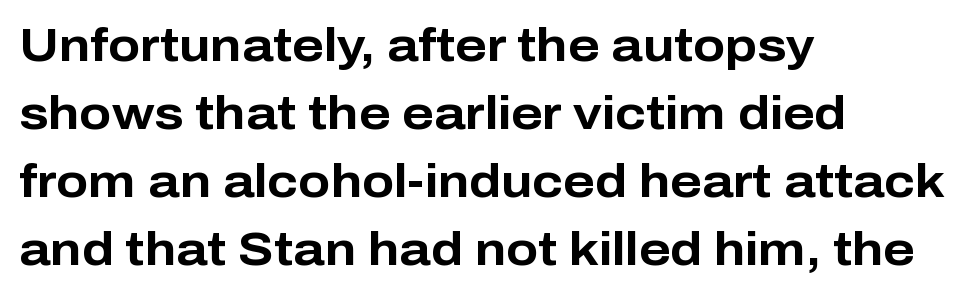
{"serif": "no", "italic": "no", "bold": "yes", "weight": "bold", "width": "normal", "stroke_contrast": "low", "x_height": "medium", "monospaced": "no", "underline": "no", "align": "left", "line_spacing": "normal", "line_spacing_ratio": 1.45, "letter_spacing": "normal", "letter_spacing_em": 0.0, "glyph_px": 47}
